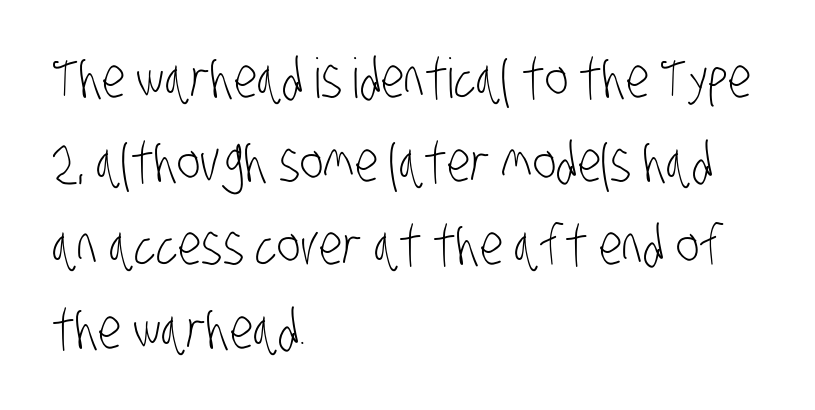
{"serif": "no", "bold": "no", "weight": "light", "width": "condensed", "stroke_contrast": "low", "x_height": "large", "monospaced": "no", "underline": "no", "align": "left", "line_spacing": "normal", "line_spacing_ratio": 1.52, "letter_spacing": "normal", "letter_spacing_em": 0.0, "glyph_px": 55}
